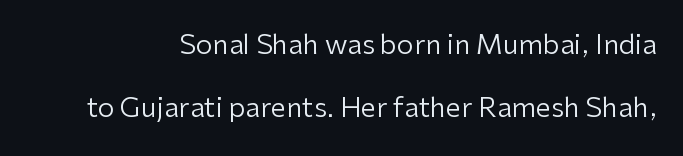
Do the letters lean? They stand straight. Summary of vertical rhythm: relaxed, with wide interline spacing. The baseline area is clear. The rendering keeps characters at their native spacing.
